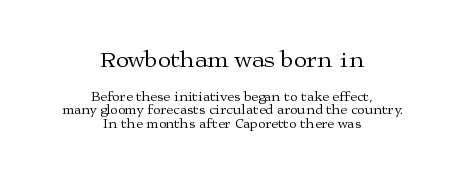
The image shows 24 px text type, upright; set centered, tight line spacing (0.98x), normal letter spacing, not underlined; the first (top) block is 1.71x larger.
